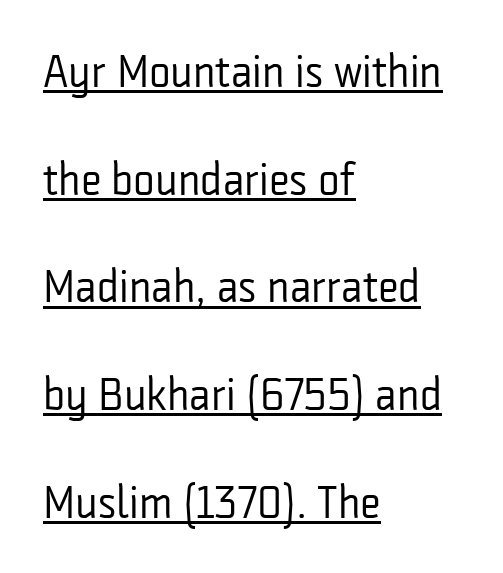
{"serif": "no", "italic": "no", "bold": "no", "weight": "regular", "width": "condensed", "stroke_contrast": "low", "x_height": "medium", "monospaced": "no", "underline": "yes", "align": "left", "line_spacing": "loose", "line_spacing_ratio": 2.34, "letter_spacing": "normal", "letter_spacing_em": 0.0, "glyph_px": 46}
